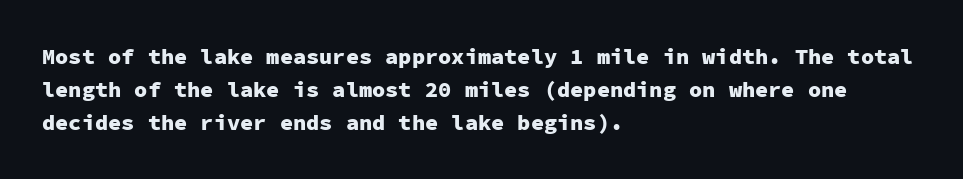
Q: Is the text bold? A: Yes.
Q: Is the text italic (slanted)? A: No, it is upright.
Q: Is the text underlined? A: No.
Q: How is the paragraph aligned? A: Left-aligned.
Q: Is the spacing between letters normal or unusually wide? A: Normal.
Q: Is the spacing between lines tight, normal or loose? A: Normal.
